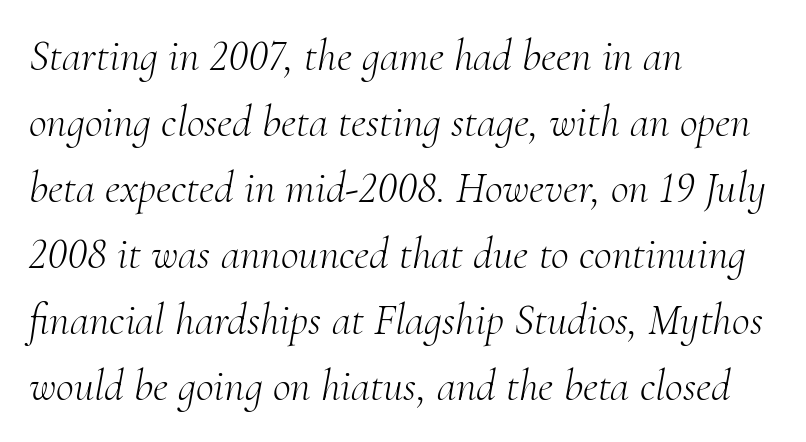
The image shows 44 px light serif type, italic (leaning right); set left-aligned, normal line spacing (1.5x), normal letter spacing, not underlined; medium stroke contrast and a small x-height.
